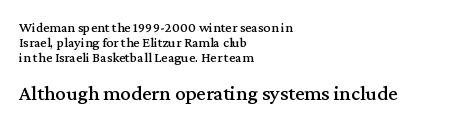
The text block is weighted toward the left margin, trailing off unevenly rightward. Posture: vertical. Underline: absent. Glyph-to-glyph distance matches everyday printed text. The following chunk of copy outweighs the initial chunk in type size.
